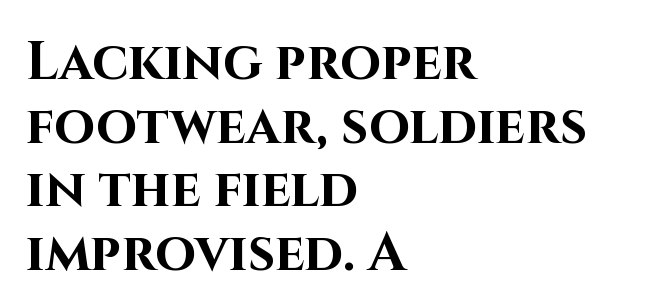
{"serif": "no", "italic": "no", "bold": "yes", "weight": "bold", "width": "normal", "stroke_contrast": "high", "x_height": "large", "monospaced": "no", "underline": "no", "align": "left", "line_spacing_ratio": 1.2, "letter_spacing": "normal", "letter_spacing_em": 0.0, "glyph_px": 53}
